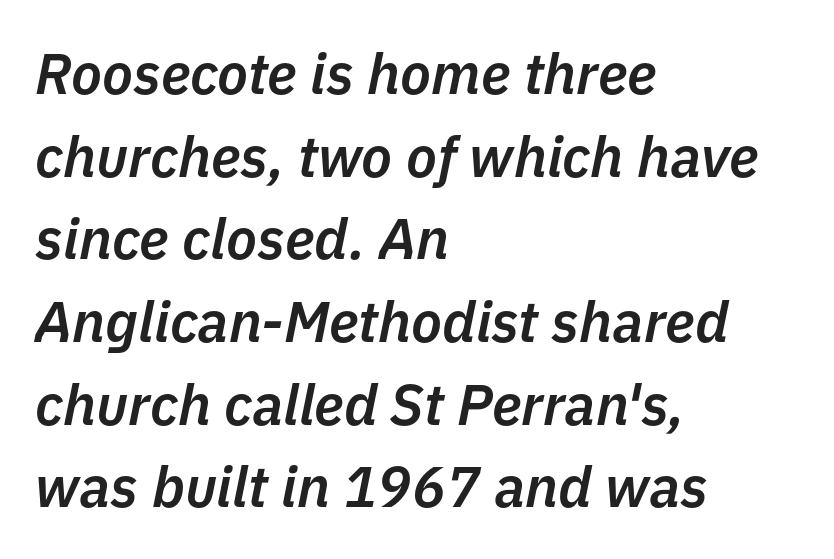
Q: Is the text bold? A: Semi-bold.
Q: Is the text italic (slanted)? A: Yes, it leans right by about 11 degrees.
Q: Is the text underlined? A: No.
Q: How is the paragraph aligned? A: Left-aligned.
Q: Is the spacing between letters normal or unusually wide? A: Normal.
Q: Is the spacing between lines tight, normal or loose? A: Normal.
Q: Width (condensed, normal, or wide)? A: Normal.
Q: Stroke contrast? A: Low.
Q: x-height? A: Medium.
Q: Monospaced? A: No.
